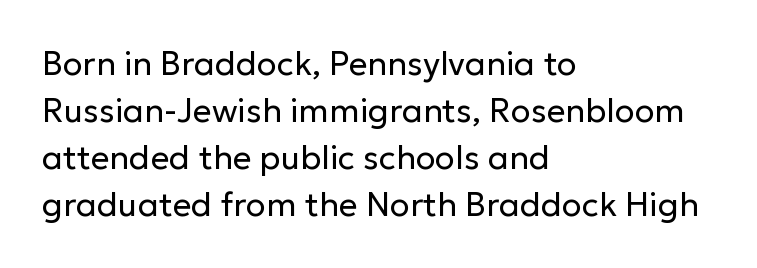
The image shows 33 px regular-weight sans-serif type, upright; set left-aligned, normal line spacing (1.42x), normal letter spacing, not underlined; low stroke contrast and a medium x-height.
